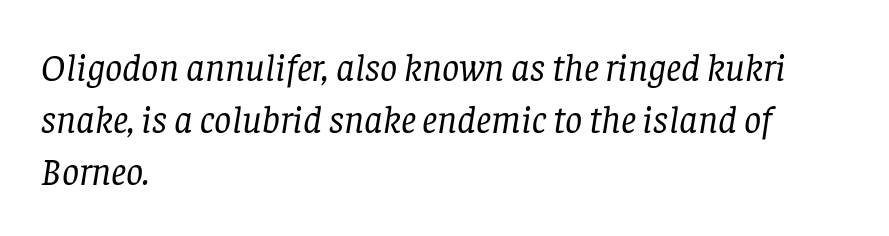
Q: Is the text bold? A: No.
Q: Is the text italic (slanted)? A: Yes, it leans right by about 8 degrees.
Q: Is the typeface a serif or a sans-serif typeface? A: Serif.
Q: Is the text underlined? A: No.
Q: How is the paragraph aligned? A: Left-aligned.
Q: Is the spacing between letters normal or unusually wide? A: Normal.
Q: Is the spacing between lines tight, normal or loose? A: Normal.
Q: Width (condensed, normal, or wide)? A: Normal.
Q: Stroke contrast? A: Low.
Q: x-height? A: Large.
Q: Monospaced? A: No.
